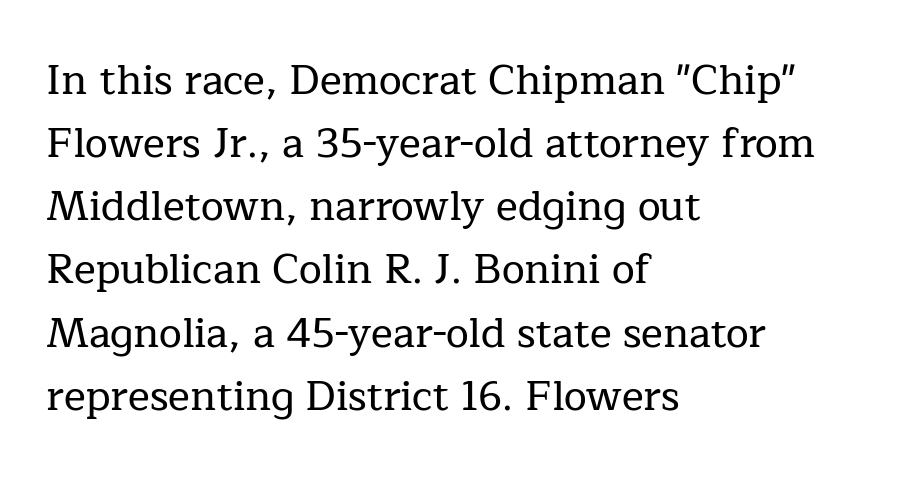
{"serif": "yes", "italic": "no", "width": "normal", "stroke_contrast": "low", "x_height": "medium", "monospaced": "no", "underline": "no", "align": "left", "line_spacing": "normal", "line_spacing_ratio": 1.54, "letter_spacing": "normal", "letter_spacing_em": 0.0, "glyph_px": 41}
